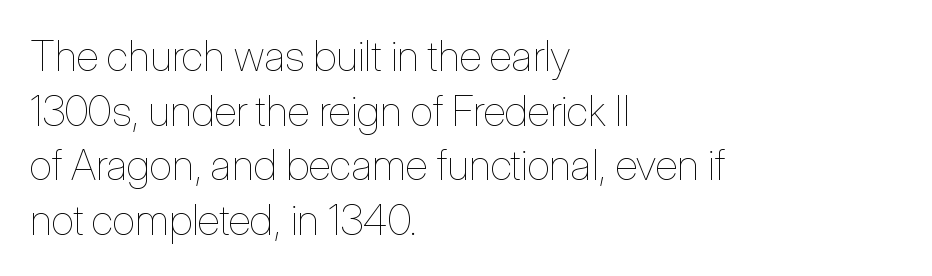
The image shows 42 px thin, condensed type, upright; set left-aligned, normal line spacing (1.3x), normal letter spacing, not underlined; low stroke contrast and a medium x-height.
